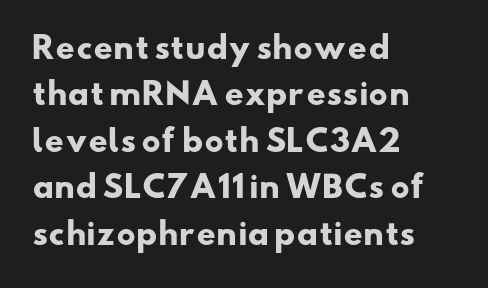
Short note: letters normally spaced. Short and long lines alike share a common starting point at left. Caption: bold face, heavy strokes. The rendering shows plain stroke endings on the letterforms — a sans-serif design. Lines of text with bare space underneath. Do the characters align in a grid? No, the font is proportional.
